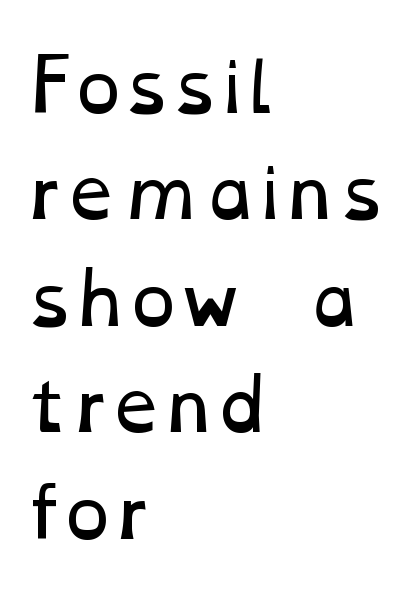
The image shows 70 px regular-weight, wide type; set left-aligned, normal line spacing (1.52x), normal letter spacing, not underlined; low stroke contrast and a medium x-height.
